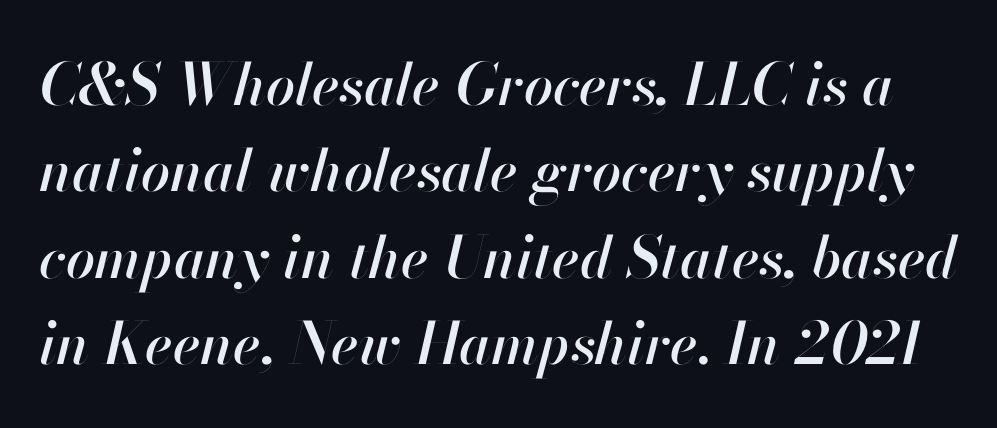
{"italic": "yes", "lean": "right", "slant_degrees": 13, "width": "normal", "stroke_contrast": "high", "x_height": "small", "monospaced": "no", "underline": "no", "line_spacing": "normal", "line_spacing_ratio": 1.49, "letter_spacing": "normal", "letter_spacing_em": 0.0, "glyph_px": 58}
